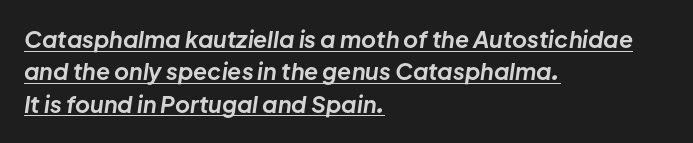
Q: Is the text bold? A: Yes.
Q: Is the text italic (slanted)? A: Yes, it leans right by about 8 degrees.
Q: Is the text underlined? A: Yes.
Q: How is the paragraph aligned? A: Left-aligned.
Q: Is the spacing between letters normal or unusually wide? A: Normal.
Q: Is the spacing between lines tight, normal or loose? A: Normal.
